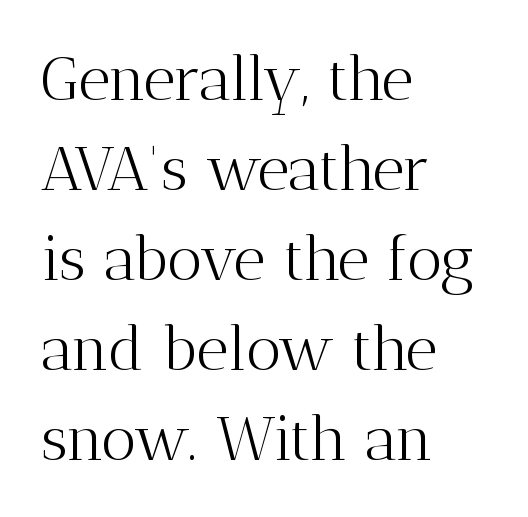
{"serif": "yes", "italic": "no", "bold": "no", "weight": "light", "width": "normal", "stroke_contrast": "medium", "x_height": "medium", "monospaced": "no", "underline": "no", "align": "left", "line_spacing": "normal", "line_spacing_ratio": 1.45, "letter_spacing": "normal", "letter_spacing_em": 0.0, "glyph_px": 62}
